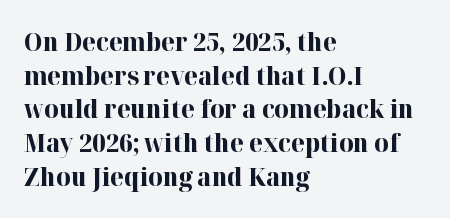
The image shows 25 px bold type, upright; set left-aligned, normal line spacing (1.35x), normal letter spacing, not underlined.
